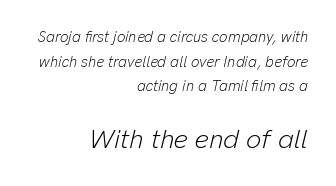
The image shows 27 px text type, italic (leaning right); set right-aligned, normal line spacing (1.64x), normal letter spacing, not underlined; the second (bottom) block is 1.8x larger.
